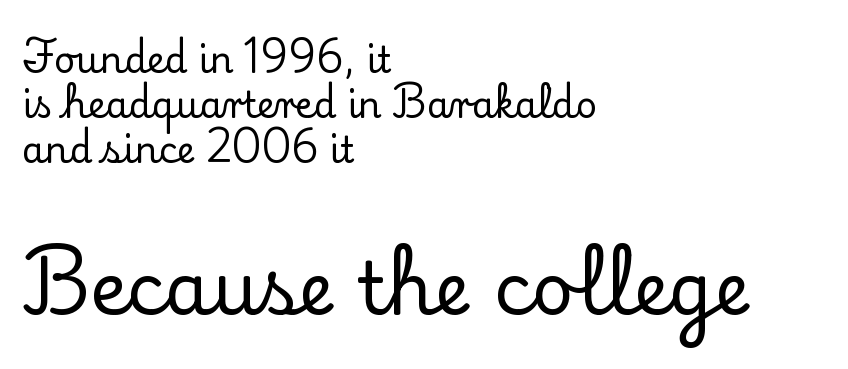
The image shows 72 px serif type, upright; set left-aligned, normal line spacing (1.25x), normal letter spacing, not underlined; the second (bottom) block is 2.0x larger; low stroke contrast and a small x-height.
